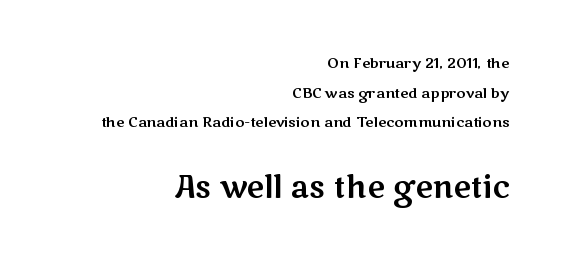
{"serif": "no", "italic": "no", "width": "wide", "stroke_contrast": "medium", "x_height": "medium", "monospaced": "no", "underline": "no", "align": "right", "line_spacing": "loose", "line_spacing_ratio": 2.11, "letter_spacing": "normal", "letter_spacing_em": 0.0, "larger_block": "second", "size_ratio": 2.14, "glyph_px": 30}
